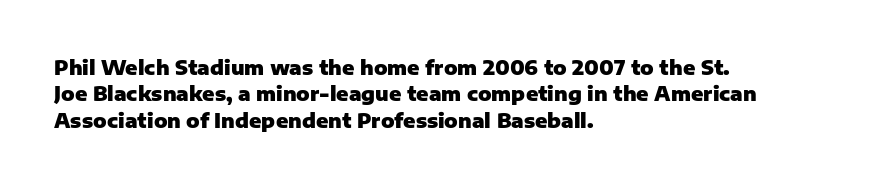
Q: Is the text bold? A: Yes.
Q: Is the text italic (slanted)? A: No, it is upright.
Q: Is the text underlined? A: No.
Q: How is the paragraph aligned? A: Left-aligned.
Q: Is the spacing between letters normal or unusually wide? A: Normal.
Q: Is the spacing between lines tight, normal or loose? A: Normal.
